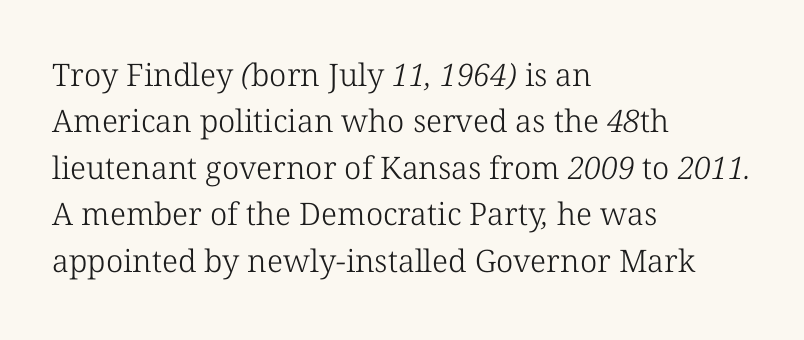
The image shows 31 px light serif type; set left-aligned, normal line spacing (1.5x), normal letter spacing, not underlined; low stroke contrast and a medium x-height.
